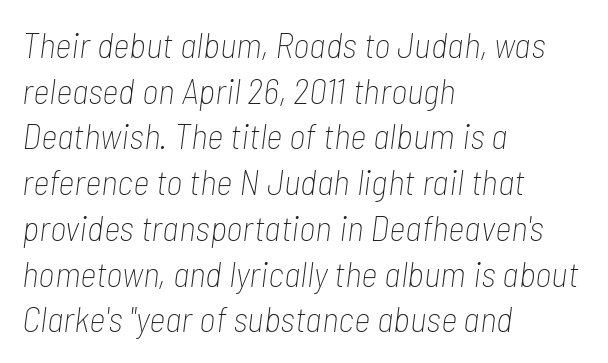
{"italic": "yes", "lean": "right", "slant_degrees": 7, "bold": "no", "weight": "thin", "width": "condensed", "stroke_contrast": "low", "x_height": "medium", "monospaced": "no", "underline": "no", "align": "left", "line_spacing": "normal", "line_spacing_ratio": 1.27, "letter_spacing": "normal", "letter_spacing_em": 0.0, "glyph_px": 36}
